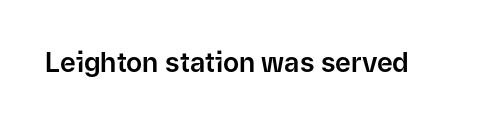
Q: Is the text italic (slanted)? A: No, it is upright.
Q: Is the text underlined? A: No.
Q: Is the spacing between letters normal or unusually wide? A: Normal.
